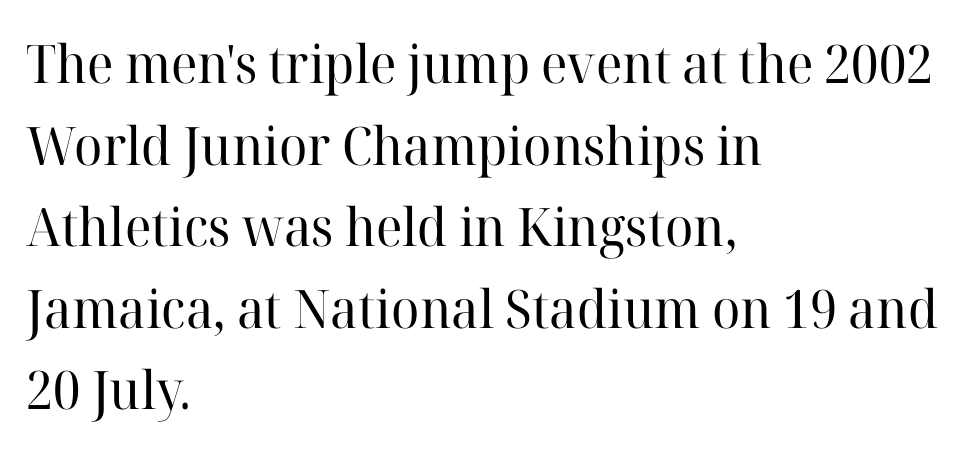
{"serif": "yes", "italic": "no", "bold": "no", "weight": "regular", "width": "normal", "stroke_contrast": "high", "x_height": "medium", "monospaced": "no", "underline": "no", "align": "left", "line_spacing": "normal", "line_spacing_ratio": 1.54, "letter_spacing": "normal", "letter_spacing_em": 0.0, "glyph_px": 53}
